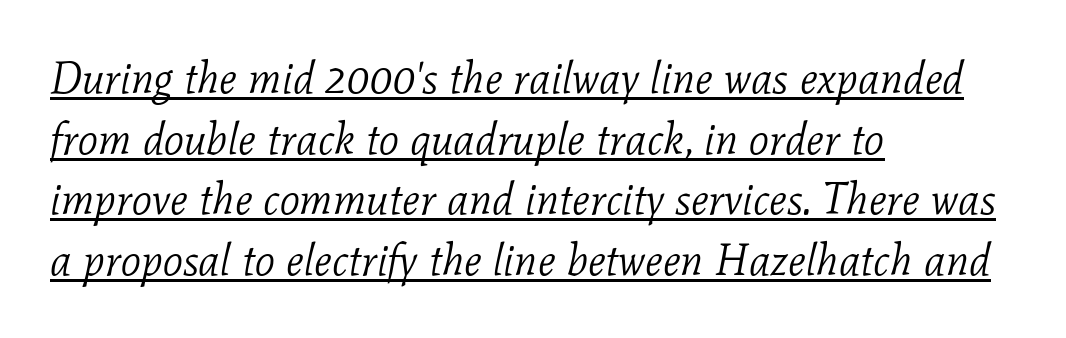
{"serif": "yes", "italic": "yes", "lean": "right", "slant_degrees": 11, "bold": "no", "weight": "light", "width": "normal", "stroke_contrast": "low", "x_height": "medium", "monospaced": "no", "underline": "yes", "align": "left", "line_spacing": "normal", "line_spacing_ratio": 1.38, "letter_spacing": "normal", "letter_spacing_em": 0.0, "glyph_px": 44}
